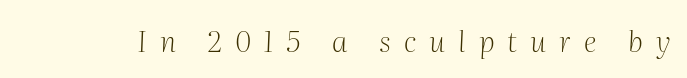
{"serif": "yes", "italic": "yes", "lean": "right", "slant_degrees": 2, "bold": "no", "weight": "light", "width": "normal", "stroke_contrast": "medium", "x_height": "medium", "monospaced": "no", "underline": "no", "letter_spacing": "wide", "letter_spacing_em": 0.45, "glyph_px": 29}
